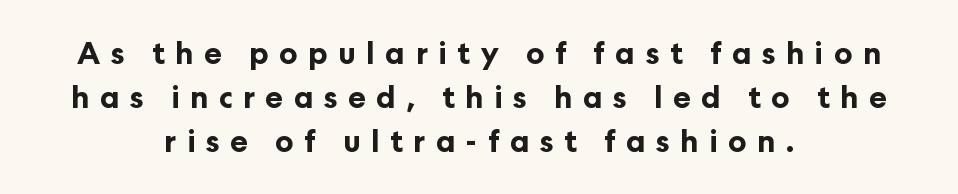
The image shows 30 px bold sans-serif type, upright; set centered, normal line spacing (1.47x), unusually wide letter spacing (+0.35 em), not underlined; low stroke contrast and a medium x-height.
